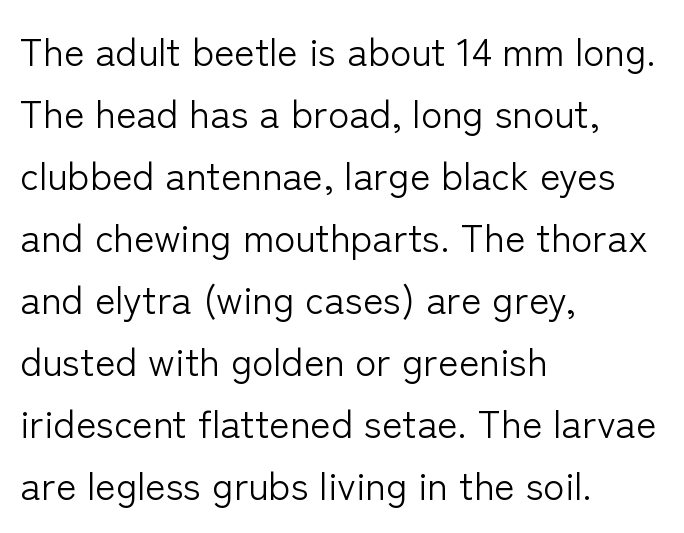
{"serif": "no", "italic": "no", "bold": "no", "weight": "light", "width": "normal", "stroke_contrast": "low", "x_height": "medium", "monospaced": "no", "underline": "no", "align": "left", "line_spacing": "normal", "line_spacing_ratio": 1.59, "letter_spacing": "normal", "letter_spacing_em": 0.0, "glyph_px": 39}
